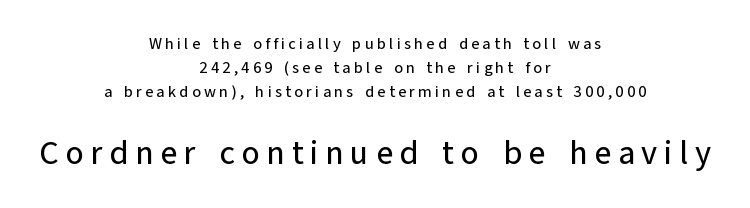
{"serif": "no", "italic": "no", "width": "normal", "stroke_contrast": "low", "x_height": "medium", "monospaced": "no", "underline": "no", "align": "center", "line_spacing": "normal", "line_spacing_ratio": 1.49, "letter_spacing": "wide", "letter_spacing_em": 0.2, "larger_block": "second", "size_ratio": 2.06, "glyph_px": 33}
